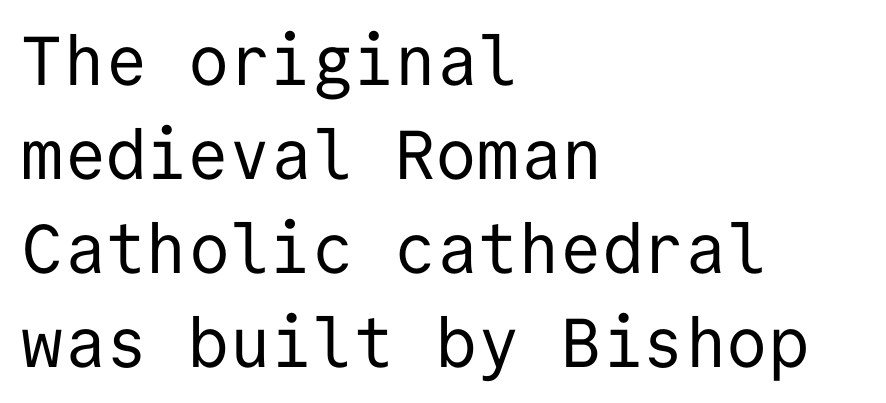
The image shows 69 px regular-weight sans-serif type, upright, monospaced; set left-aligned, normal line spacing (1.36x), normal letter spacing, not underlined; low stroke contrast and a medium x-height.
